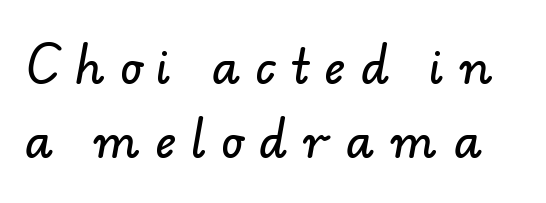
Q: Is the typeface a serif or a sans-serif typeface? A: Sans-serif.
Q: Is the text underlined? A: No.
Q: Is the spacing between letters normal or unusually wide? A: Unusually wide.
Q: Is the spacing between lines tight, normal or loose? A: Normal.
Q: Width (condensed, normal, or wide)? A: Normal.
Q: Stroke contrast? A: Low.
Q: x-height? A: Small.
Q: Monospaced? A: No.
